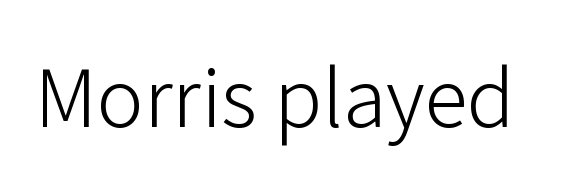
The image shows 79 px light sans-serif type, upright; set normal letter spacing, not underlined; low stroke contrast and a medium x-height.
